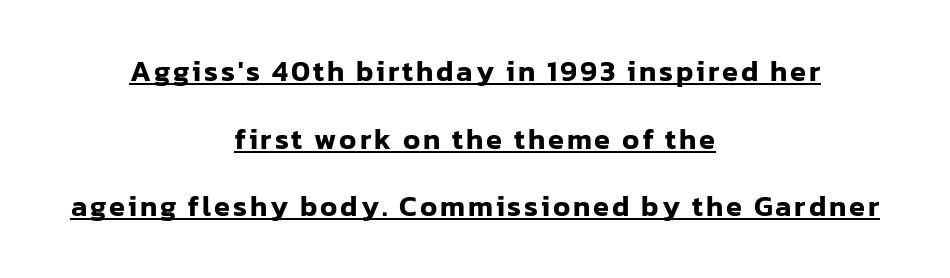
The image shows 29 px sans-serif type, upright; set centered, loose line spacing (2.33x), underlined; low stroke contrast and a medium x-height.
